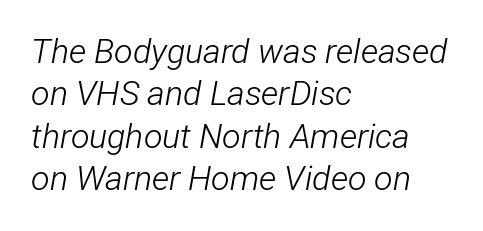
The image shows 34 px light, condensed type, italic (leaning right); set left-aligned, normal line spacing (1.25x), normal letter spacing, not underlined; low stroke contrast and a medium x-height.
